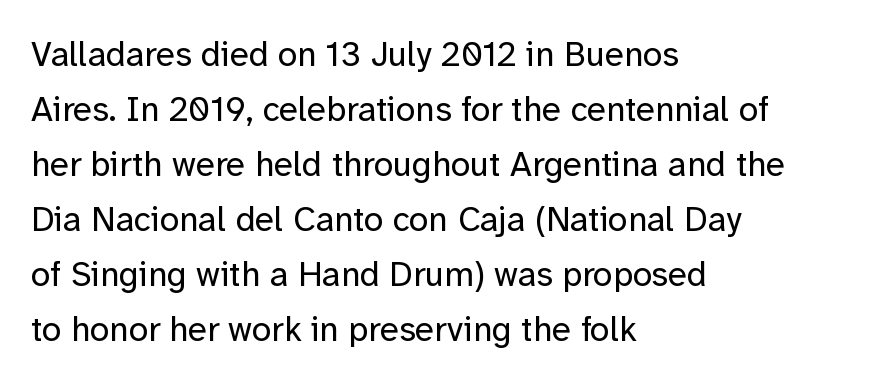
The image shows 35 px regular-weight sans-serif type, upright; set left-aligned, normal line spacing (1.57x), normal letter spacing, not underlined; low stroke contrast and a medium x-height.
